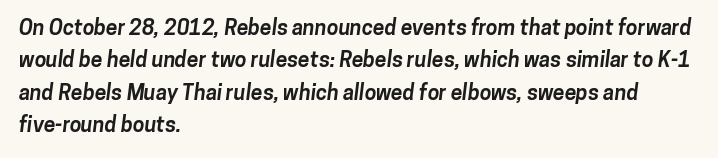
The passage shown stacks its lines at a standard gap. The line texture is even and compact thanks to regular tracking. The lines are quadded left. In terms of weight, the rendering is a true, heavy bold. The foot of each line stays bare and open.
